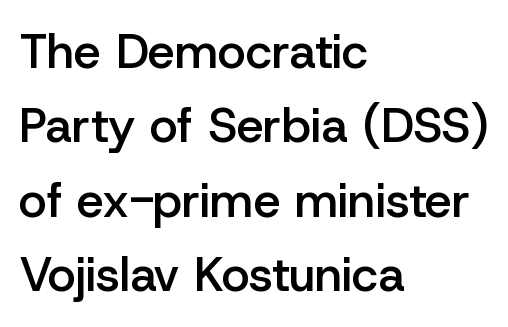
Left-aligned paragraph, ragged on the right. Rows of type keep a routine distance in the vertical direction. This rendering features lettering with no underline. The passage shown is semibold, sitting just below true bold. Style check: upright. What kind of face is this? One without serifs — a sans.
